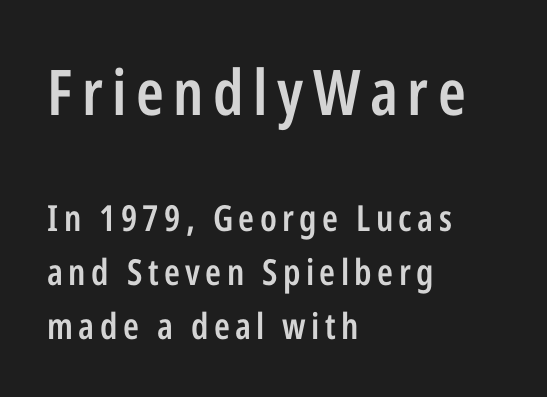
The image shows 63 px semibold, condensed sans-serif type, upright; set left-aligned, normal line spacing (1.5x), not underlined; the first (top) block is 1.75x larger; low stroke contrast and a medium x-height.
